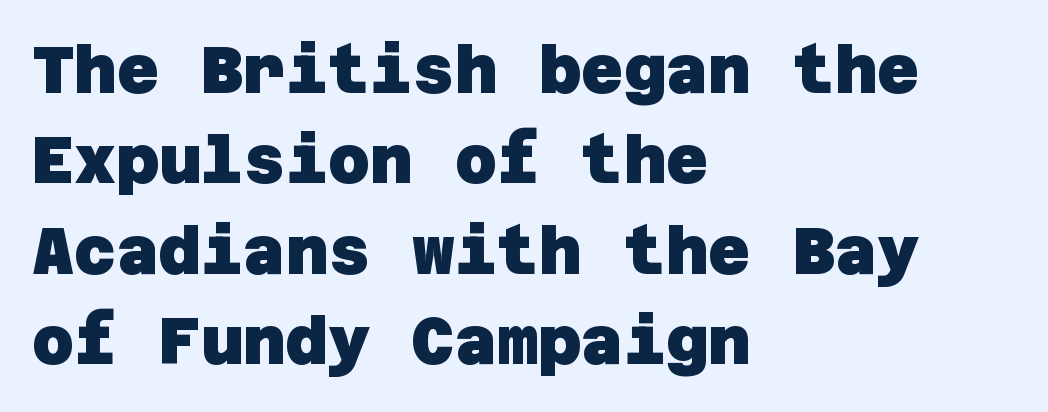
Q: Is the text bold? A: Yes.
Q: Is the typeface a serif or a sans-serif typeface? A: Sans-serif.
Q: Is the text underlined? A: No.
Q: How is the paragraph aligned? A: Left-aligned.
Q: Is the spacing between letters normal or unusually wide? A: Normal.
Q: Is the spacing between lines tight, normal or loose? A: Normal.
Q: Width (condensed, normal, or wide)? A: Normal.
Q: Stroke contrast? A: Low.
Q: x-height? A: Large.
